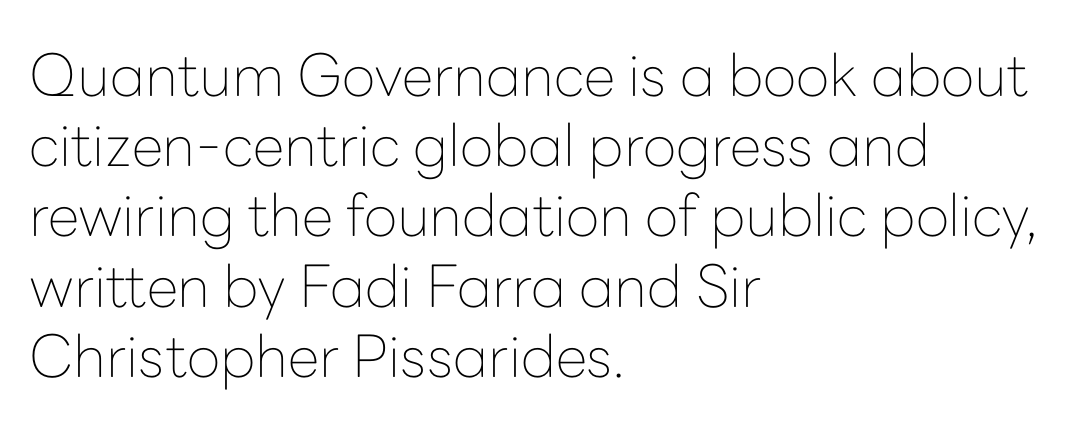
{"serif": "no", "italic": "no", "bold": "no", "weight": "thin", "width": "normal", "stroke_contrast": "low", "x_height": "medium", "monospaced": "no", "underline": "no", "align": "left", "line_spacing_ratio": 1.21, "letter_spacing": "normal", "letter_spacing_em": 0.0, "glyph_px": 58}
